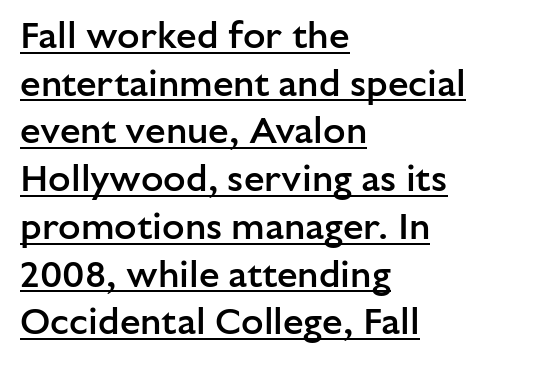
The designer went with a sans here, leaving each stem footless. In terms of weight, the rendering is demibold, just under bold. Does extra space separate the letters? No, they use regular spacing. Visually the block forms a straight wall on the left and a jagged coastline on the right. The block of text has a typical density, with ordinary space between rows. Compared with undecorated copy, this sample adds a rule below the words.
